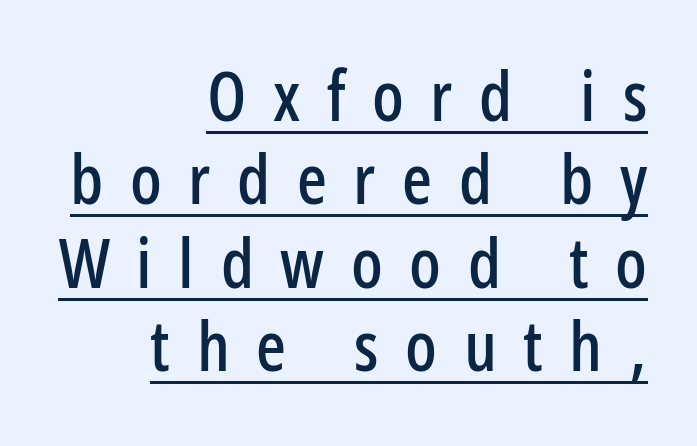
The image shows 70 px condensed sans-serif type, upright; set right-aligned, line spacing 1.19x, unusually wide letter spacing (+0.38 em), underlined; low stroke contrast and a medium x-height.
